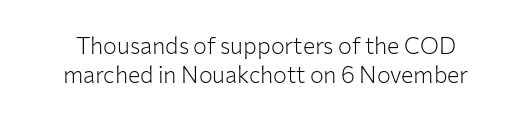
{"italic": "no", "bold": "no", "underline": "no", "line_spacing": "normal", "line_spacing_ratio": 1.28, "letter_spacing": "normal", "letter_spacing_em": 0.0, "glyph_px": 23}
